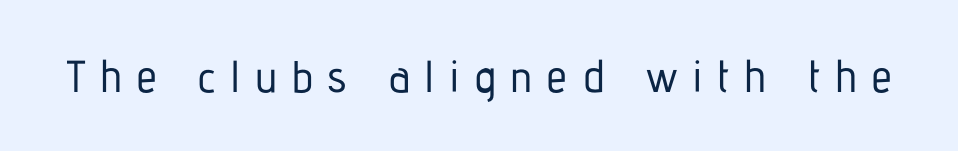
Q: Is the text italic (slanted)? A: No, it is upright.
Q: Is the typeface a serif or a sans-serif typeface? A: Sans-serif.
Q: Is the text underlined? A: No.
Q: Is the spacing between letters normal or unusually wide? A: Unusually wide.
Q: Width (condensed, normal, or wide)? A: Condensed.
Q: Stroke contrast? A: Low.
Q: x-height? A: Medium.
Q: Monospaced? A: No.
